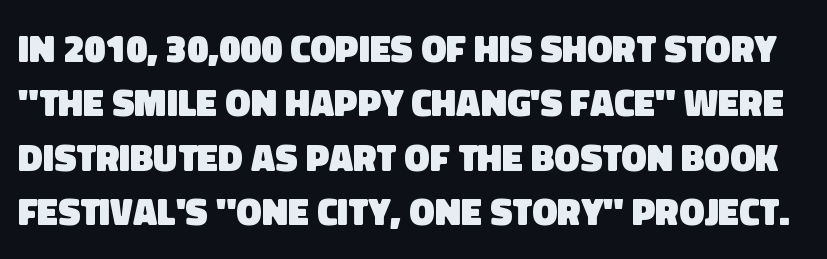
This rendering employs a face without finishing strokes, i.e., a sans-serif. Check the space under the baseline: it is left empty. A normal amount of white space separates one row of letters from the next. Think of a printed novel: that variable character pitch is what you see here. The characters look thick and weighty, a clear bold. This rendering leaves character spacing at its baseline value.
